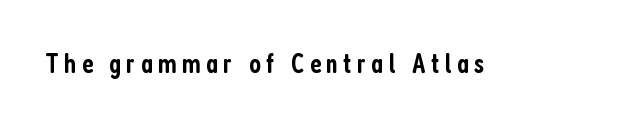
The glyphs in this specimen are sans serif. The rendering uses natural spacing where letterforms have individual widths. You can tell it's not italic because the verticals are truly vertical. Words float on clear page, feet unadorned.
